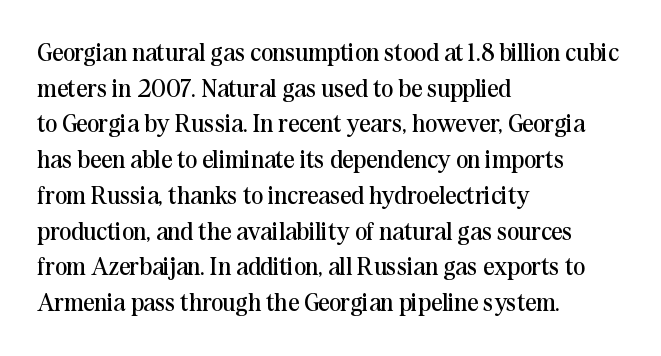
The image shows 25 px text type, upright; set left-aligned, normal line spacing (1.43x), normal letter spacing, not underlined.
